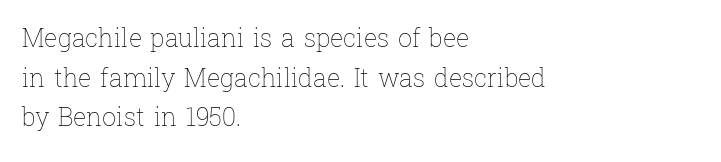
Q: Is the text bold? A: No.
Q: Is the text italic (slanted)? A: No, it is upright.
Q: Is the text underlined? A: No.
Q: How is the paragraph aligned? A: Left-aligned.
Q: Is the spacing between letters normal or unusually wide? A: Normal.
Q: Is the spacing between lines tight, normal or loose? A: Normal.
